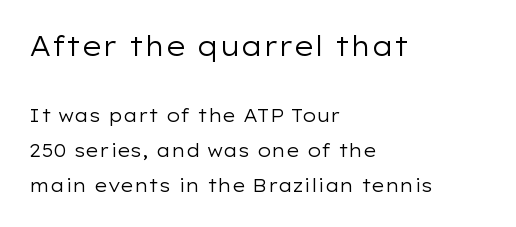
{"italic": "no", "bold": "no", "underline": "no", "align": "left", "line_spacing": "loose", "line_spacing_ratio": 1.96, "letter_spacing": "normal", "letter_spacing_em": 0.0, "larger_block": "first", "size_ratio": 1.5, "glyph_px": 27}
